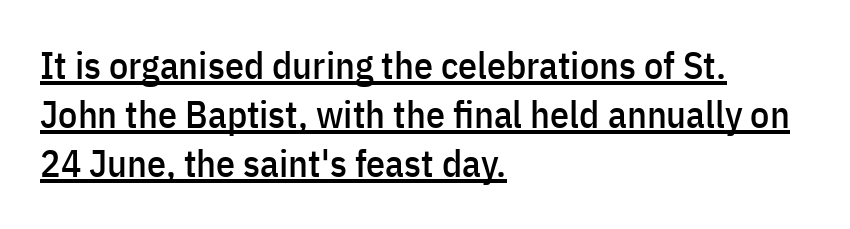
{"serif": "no", "italic": "no", "width": "condensed", "stroke_contrast": "low", "x_height": "medium", "monospaced": "no", "underline": "yes", "align": "left", "line_spacing": "normal", "line_spacing_ratio": 1.29, "letter_spacing": "normal", "letter_spacing_em": 0.0, "glyph_px": 38}
